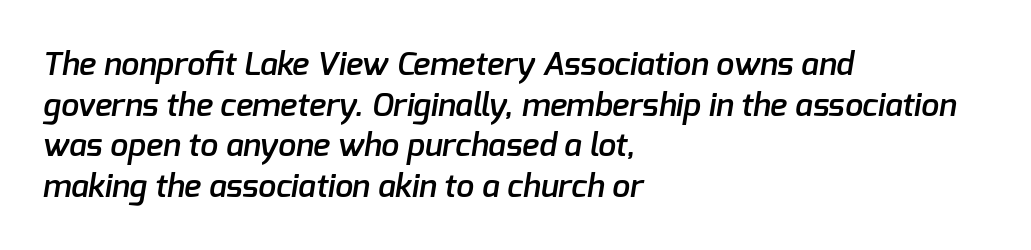
The image shows 32 px semibold sans-serif type; set left-aligned, normal line spacing (1.27x), normal letter spacing, not underlined; low stroke contrast and a medium x-height.
